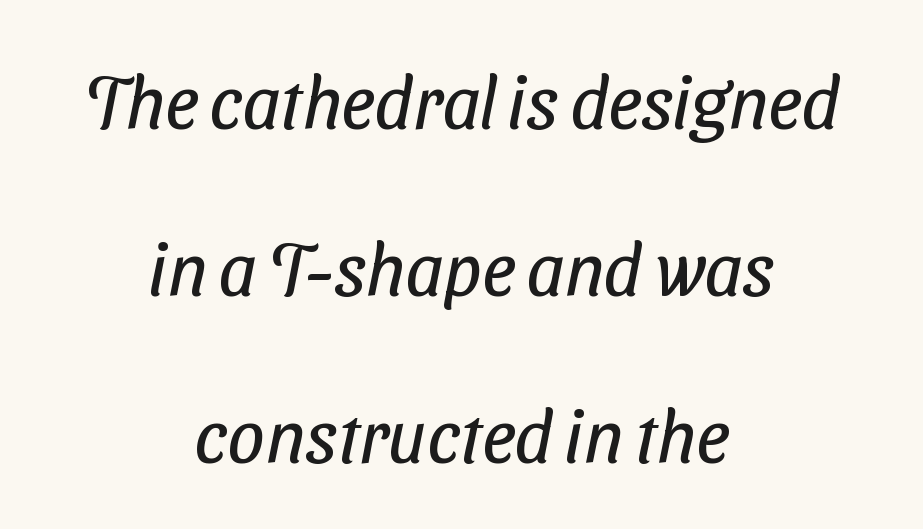
{"serif": "no", "bold": "no", "weight": "regular", "width": "condensed", "stroke_contrast": "low", "x_height": "medium", "monospaced": "no", "underline": "no", "align": "center", "line_spacing": "loose", "line_spacing_ratio": 2.26, "letter_spacing": "normal", "letter_spacing_em": 0.0, "glyph_px": 74}
